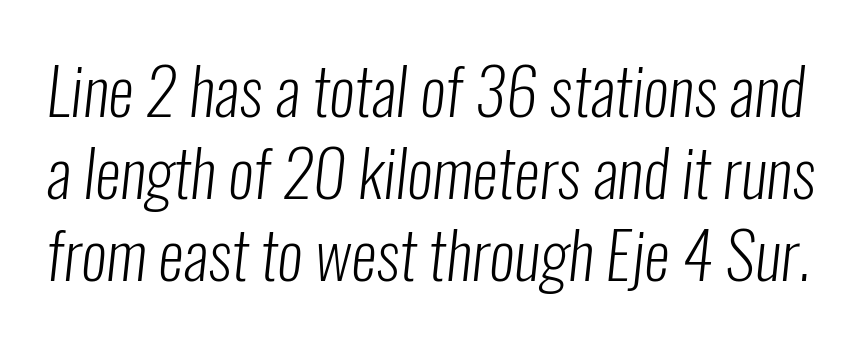
The image shows 65 px light, condensed sans-serif type; set normal line spacing (1.26x), normal letter spacing, not underlined; low stroke contrast and a medium x-height.
